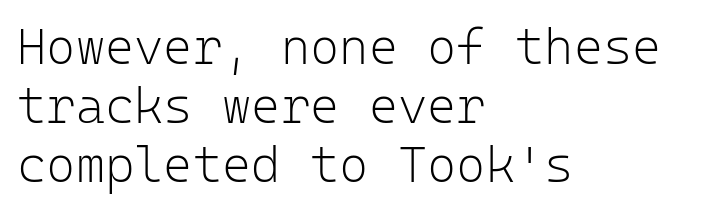
Fixed-width glyphs throughout — classic coding-font behaviour. The strokes are not fattened; the text isn't bold. Check under the words: just untouched page. Compared with a centered layout, this one pins lines to the left instead. Serifs: no, the terminals of the letterforms are clean.
